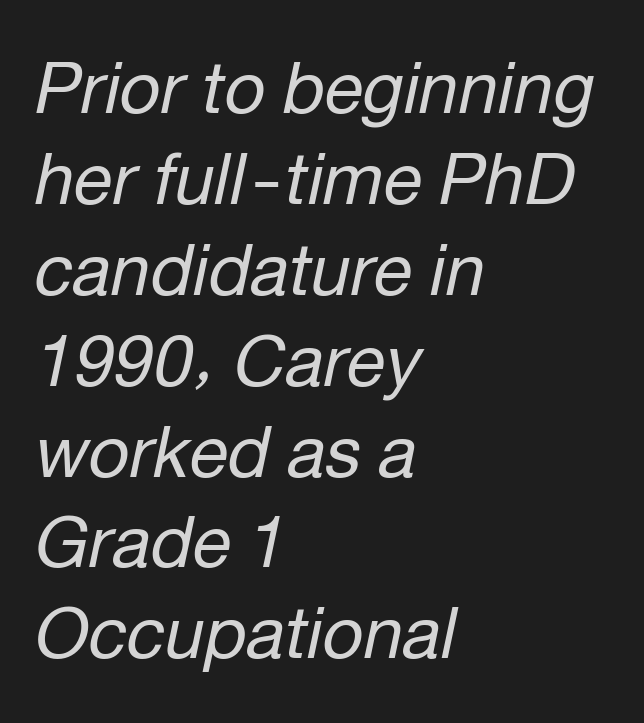
Q: Is the text bold? A: No.
Q: Is the text italic (slanted)? A: Yes, it leans right by about 12 degrees.
Q: Is the text underlined? A: No.
Q: How is the paragraph aligned? A: Left-aligned.
Q: Is the spacing between letters normal or unusually wide? A: Normal.
Q: Is the spacing between lines tight, normal or loose? A: Normal.
Q: Width (condensed, normal, or wide)? A: Normal.
Q: Stroke contrast? A: Low.
Q: x-height? A: Medium.
Q: Monospaced? A: No.
